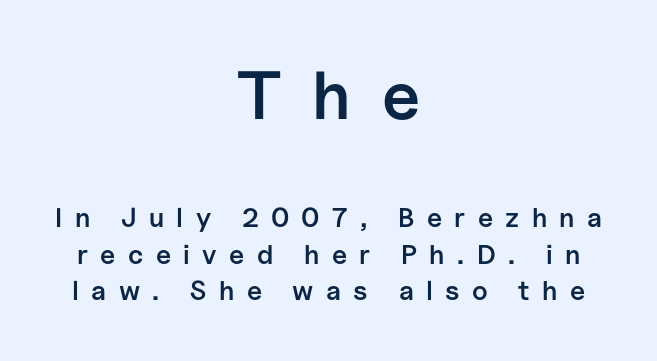
Q: Is the text bold? A: Semi-bold.
Q: Is the text italic (slanted)? A: No, it is upright.
Q: Is the typeface a serif or a sans-serif typeface? A: Sans-serif.
Q: Is the text underlined? A: No.
Q: How is the paragraph aligned? A: Centered.
Q: Is the spacing between letters normal or unusually wide? A: Unusually wide.
Q: Is the spacing between lines tight, normal or loose? A: Normal.
Q: Which block of text is set in a larger size, the first (top) or the second (bottom)? A: The first (top) one.
Q: Width (condensed, normal, or wide)? A: Normal.
Q: Stroke contrast? A: Low.
Q: x-height? A: Medium.
Q: Monospaced? A: No.
